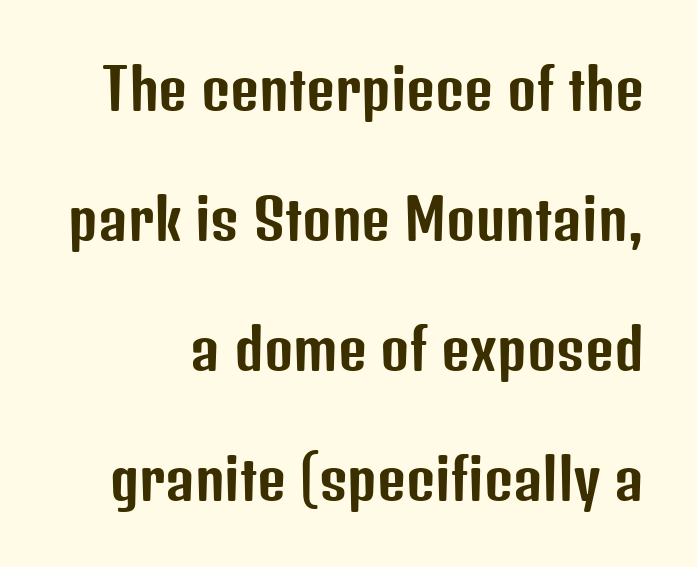
The image shows 56 px condensed sans-serif type, upright; set loose line spacing (2.32x), normal letter spacing, not underlined; low stroke contrast and a medium x-height.
